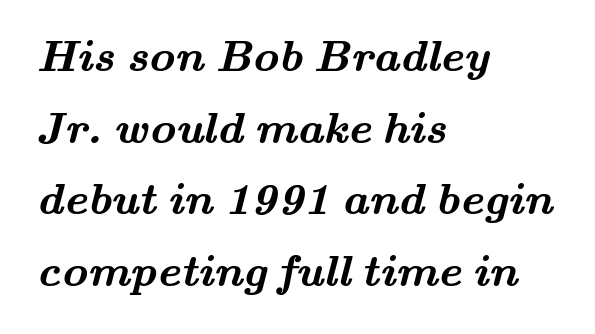
Q: Is the text bold? A: Yes.
Q: Is the typeface a serif or a sans-serif typeface? A: Serif.
Q: Is the text underlined? A: No.
Q: How is the paragraph aligned? A: Left-aligned.
Q: Is the spacing between letters normal or unusually wide? A: Normal.
Q: Is the spacing between lines tight, normal or loose? A: Normal.
Q: Width (condensed, normal, or wide)? A: Wide.
Q: Stroke contrast? A: Medium.
Q: x-height? A: Small.
Q: Monospaced? A: No.
